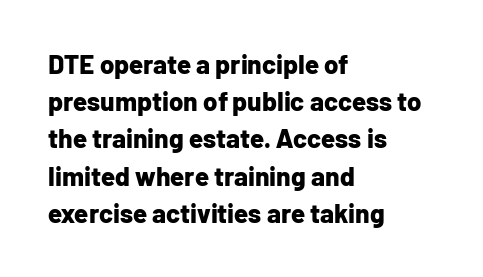
Q: Is the text bold? A: Yes.
Q: Is the text italic (slanted)? A: No, it is upright.
Q: Is the text underlined? A: No.
Q: How is the paragraph aligned? A: Left-aligned.
Q: Is the spacing between letters normal or unusually wide? A: Normal.
Q: Is the spacing between lines tight, normal or loose? A: Normal.
